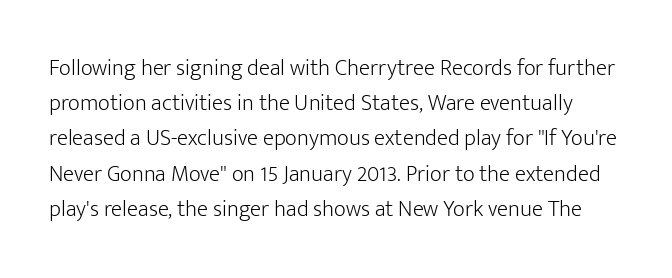
{"italic": "no", "bold": "no", "underline": "no", "line_spacing": "normal", "line_spacing_ratio": 1.53, "letter_spacing": "normal", "letter_spacing_em": 0.0, "glyph_px": 23}
